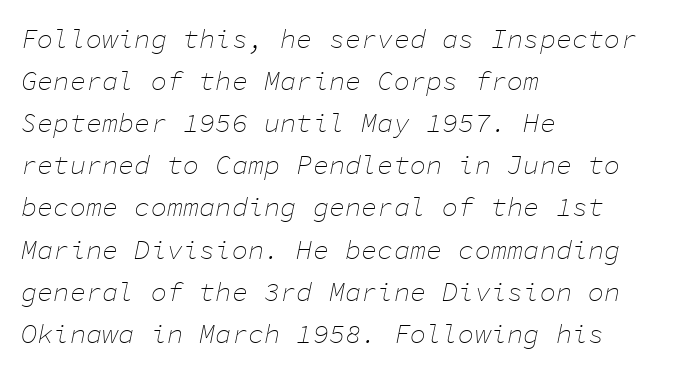
{"italic": "yes", "lean": "right", "slant_degrees": 11, "bold": "no", "underline": "no", "align": "left", "line_spacing": "normal", "line_spacing_ratio": 1.56, "letter_spacing": "normal", "letter_spacing_em": 0.0, "glyph_px": 27}
